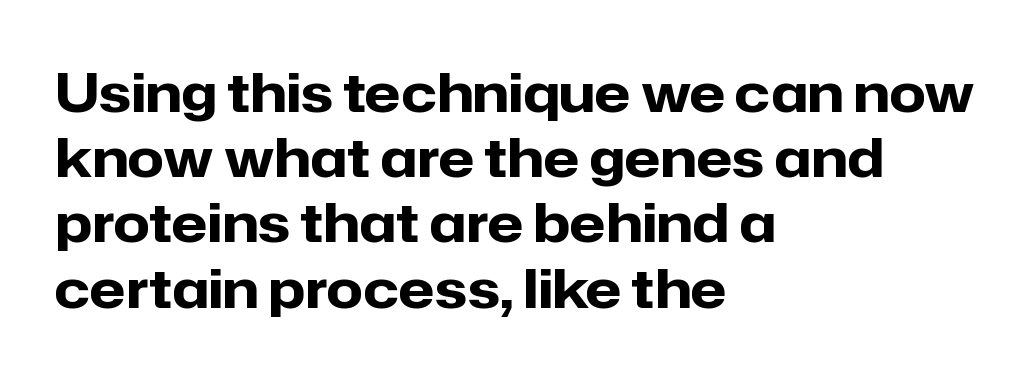
A typesetter would call this proportional, since set widths differ per character. Underlining? Definitely not there. This rendering leaves character spacing at its baseline value. Unlike italic type, these characters show no tilt at all.
